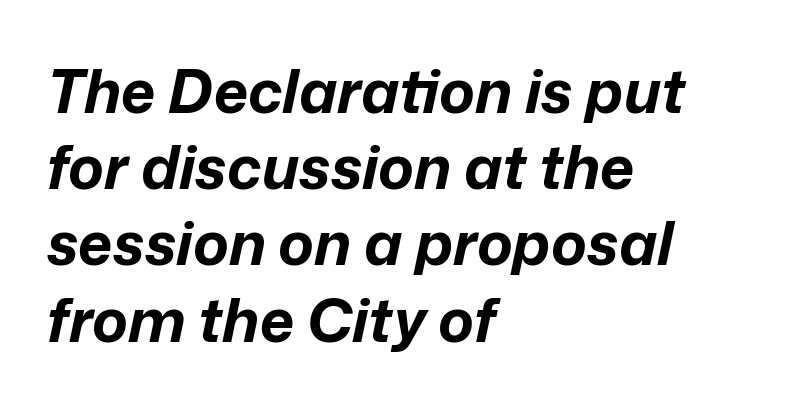
Weight check: bold — yes, fully. Underlining? Definitely not there. Each line starts at the same left margin while the right side varies. This rendering leaves character spacing at its baseline value. The rendering applies a slant to the glyphs. Each letter keeps its own natural width here, so spacing adapts to shape.
